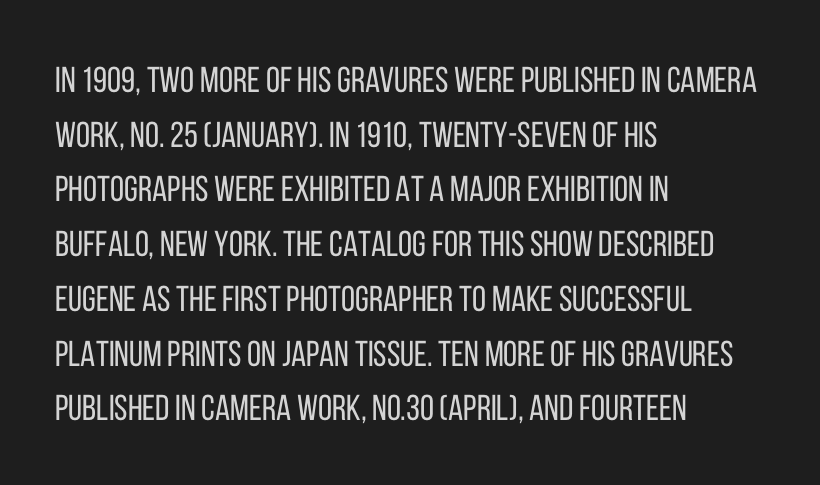
Q: Is the text bold? A: No.
Q: Is the text italic (slanted)? A: No, it is upright.
Q: Is the typeface a serif or a sans-serif typeface? A: Sans-serif.
Q: Is the text underlined? A: No.
Q: How is the paragraph aligned? A: Left-aligned.
Q: Is the spacing between letters normal or unusually wide? A: Normal.
Q: Is the spacing between lines tight, normal or loose? A: Normal.
Q: Width (condensed, normal, or wide)? A: Condensed.
Q: Stroke contrast? A: Low.
Q: x-height? A: Large.
Q: Monospaced? A: No.
